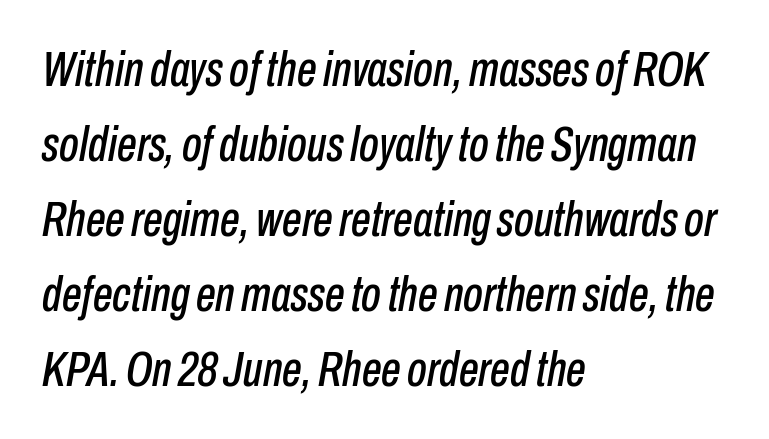
Q: Is the text italic (slanted)? A: Yes, it leans right by about 10 degrees.
Q: Is the text underlined? A: No.
Q: How is the paragraph aligned? A: Left-aligned.
Q: Is the spacing between letters normal or unusually wide? A: Normal.
Q: Is the spacing between lines tight, normal or loose? A: Normal.
Q: Width (condensed, normal, or wide)? A: Condensed.
Q: Stroke contrast? A: Low.
Q: x-height? A: Medium.
Q: Monospaced? A: No.
